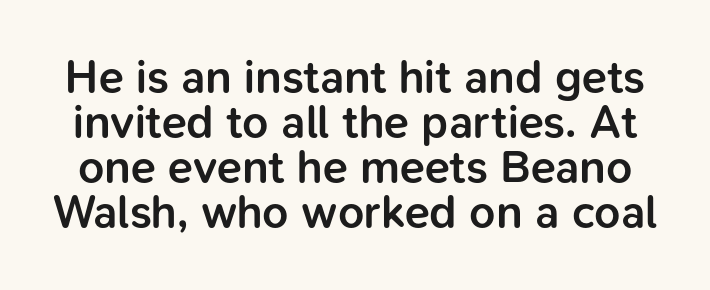
The image shows 46 px semibold sans-serif type, upright; set tight line spacing (0.98x), normal letter spacing, not underlined; low stroke contrast and a medium x-height.
